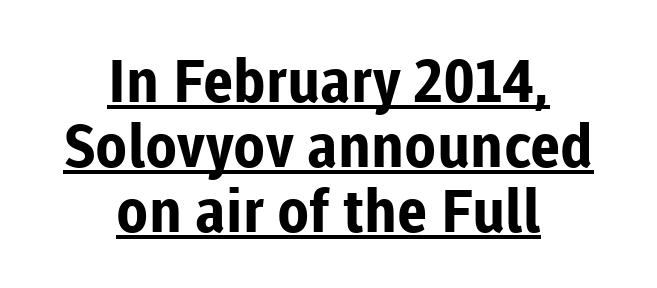
The image shows 59 px bold sans-serif type, upright; set centered, tight line spacing (1.1x), normal letter spacing, underlined; low stroke contrast and a medium x-height.
